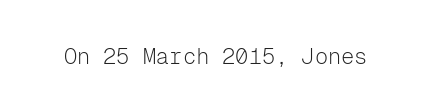
The image shows 22 px text type, upright; set normal letter spacing, not underlined.
